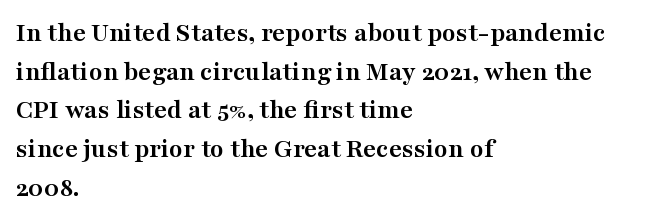
Q: Is the text bold? A: Yes.
Q: Is the text italic (slanted)? A: No, it is upright.
Q: Is the typeface a serif or a sans-serif typeface? A: Serif.
Q: Is the text underlined? A: No.
Q: How is the paragraph aligned? A: Left-aligned.
Q: Is the spacing between letters normal or unusually wide? A: Normal.
Q: Is the spacing between lines tight, normal or loose? A: Normal.
Q: Width (condensed, normal, or wide)? A: Wide.
Q: Stroke contrast? A: Medium.
Q: x-height? A: Medium.
Q: Monospaced? A: No.
